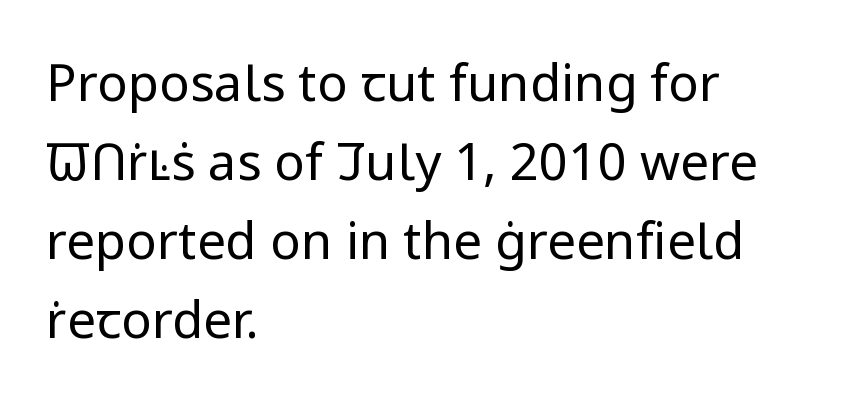
{"serif": "no", "italic": "no", "bold": "no", "weight": "regular", "width": "normal", "stroke_contrast": "low", "x_height": "medium", "monospaced": "no", "underline": "no", "align": "left", "line_spacing": "normal", "line_spacing_ratio": 1.55, "letter_spacing": "normal", "letter_spacing_em": 0.0, "glyph_px": 51}
